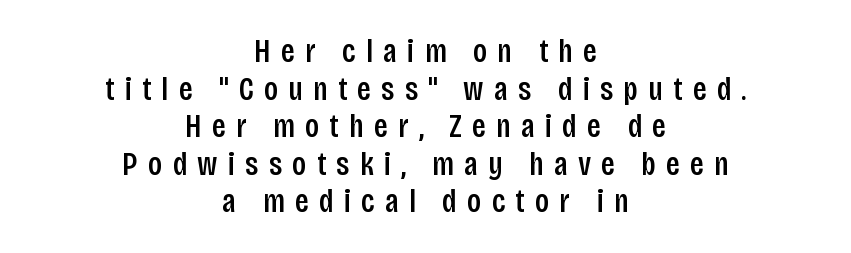
{"serif": "no", "italic": "no", "width": "condensed", "stroke_contrast": "low", "x_height": "large", "monospaced": "no", "underline": "no", "align": "center", "line_spacing": "tight", "line_spacing_ratio": 1.14, "letter_spacing": "wide", "letter_spacing_em": 0.31, "glyph_px": 33}
